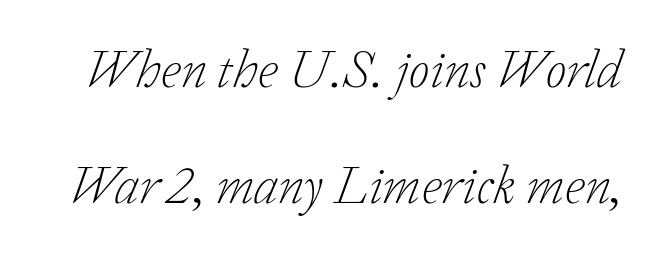
Observe the serifs anchoring each vertical stroke in this sample. Beneath every word, the page is bare. These lines are rendered in a variable-pitch font. Letter spacing: default. Compared with typical paragraphs, the rows here are farther apart. The whole block is typeset with a tilt.
